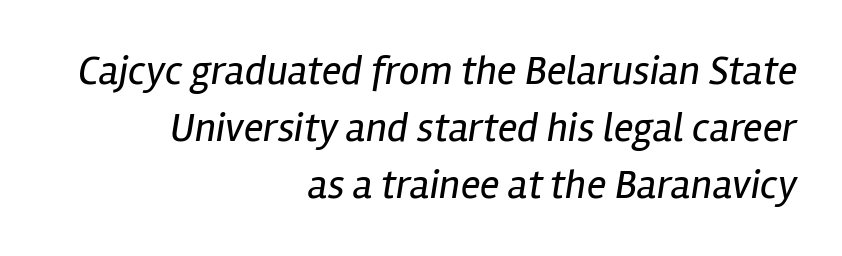
Does the leading feel generous? No, just average. Each row of text sits above clean, open space. The passage shown has conventional tracking throughout. If you drew a line through each stem, it would be angled. Stems and bowls with no extra thickness — not bold.
